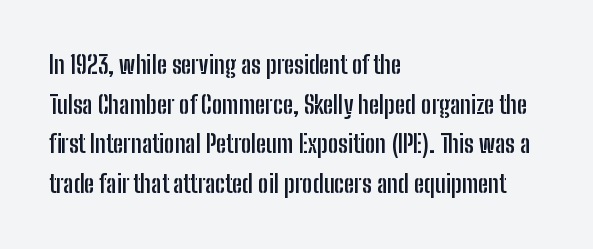
{"italic": "no", "bold": "yes", "underline": "no", "align": "left", "line_spacing": "normal", "line_spacing_ratio": 1.59, "letter_spacing": "normal", "letter_spacing_em": 0.0, "glyph_px": 25}
